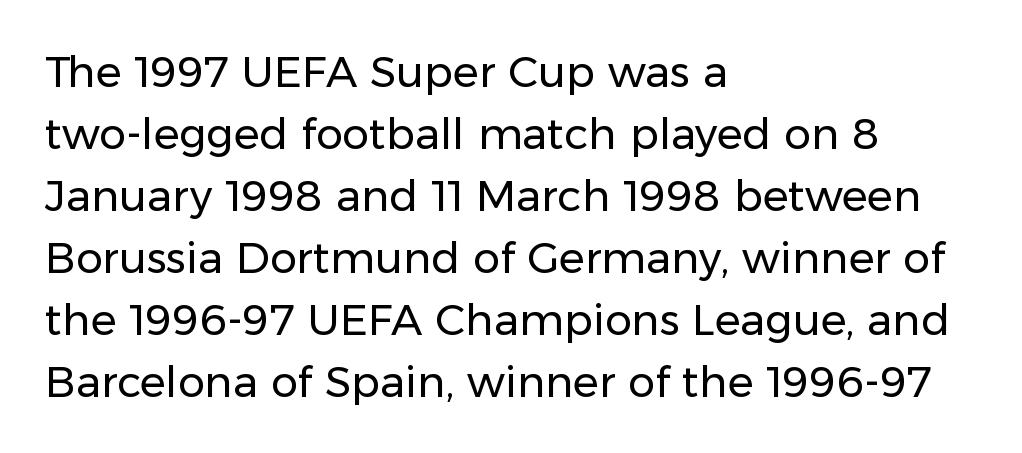
{"serif": "no", "italic": "no", "bold": "no", "weight": "regular", "width": "normal", "stroke_contrast": "low", "x_height": "medium", "monospaced": "no", "underline": "no", "align": "left", "line_spacing": "normal", "line_spacing_ratio": 1.44, "letter_spacing": "normal", "letter_spacing_em": 0.0, "glyph_px": 43}
